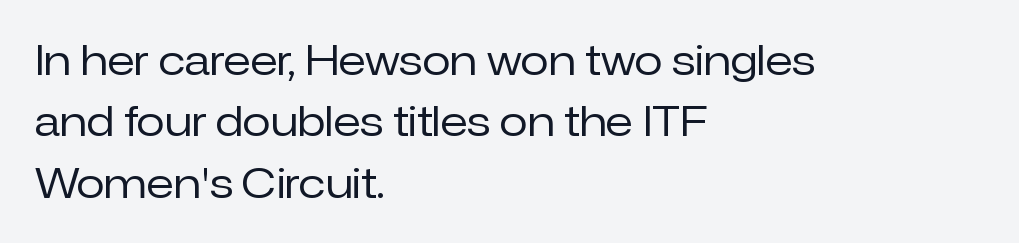
Q: Is the text bold? A: No.
Q: Is the text italic (slanted)? A: No, it is upright.
Q: Is the typeface a serif or a sans-serif typeface? A: Sans-serif.
Q: Is the text underlined? A: No.
Q: How is the paragraph aligned? A: Left-aligned.
Q: Is the spacing between letters normal or unusually wide? A: Normal.
Q: Is the spacing between lines tight, normal or loose? A: Normal.
Q: Width (condensed, normal, or wide)? A: Normal.
Q: Stroke contrast? A: Low.
Q: x-height? A: Medium.
Q: Monospaced? A: No.
